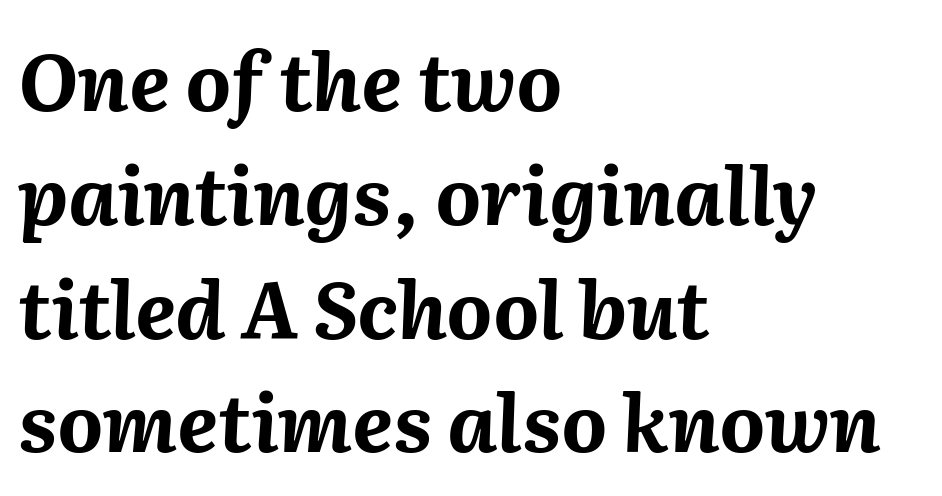
The image shows 79 px bold type, italic (leaning right); set left-aligned, normal line spacing (1.44x), normal letter spacing, not underlined; medium stroke contrast and a medium x-height.
